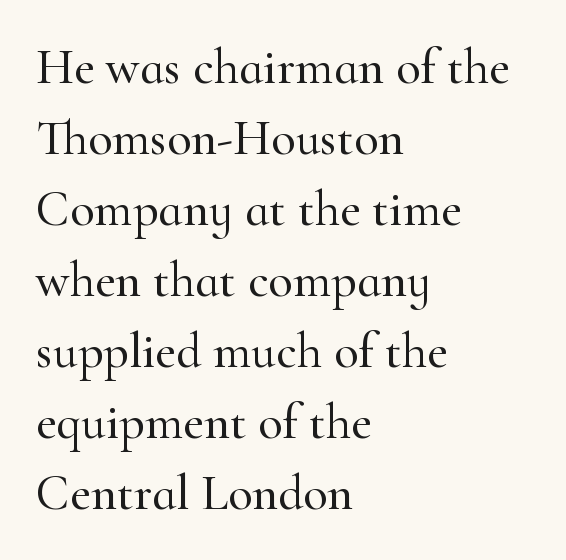
Q: Is the text italic (slanted)? A: No, it is upright.
Q: Is the typeface a serif or a sans-serif typeface? A: Serif.
Q: Is the text underlined? A: No.
Q: How is the paragraph aligned? A: Left-aligned.
Q: Is the spacing between letters normal or unusually wide? A: Normal.
Q: Is the spacing between lines tight, normal or loose? A: Normal.
Q: Width (condensed, normal, or wide)? A: Normal.
Q: Stroke contrast? A: High.
Q: x-height? A: Small.
Q: Monospaced? A: No.
